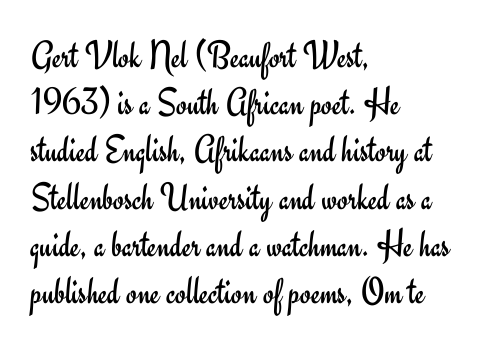
The passage shown is typed in a proportional face where columns would drift. Does extra space separate the letters? No, they use regular spacing. The letterforms sit at book weight or below.
